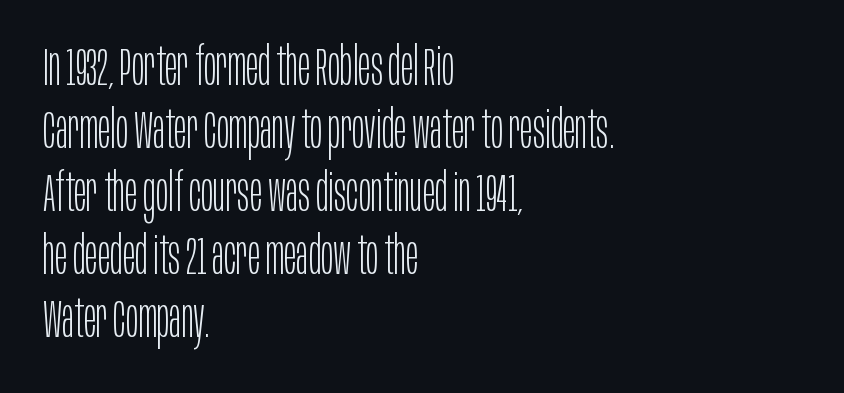
You could not count columns in this text — the font is proportionally spaced. The weight tops out at a normal text grade. Posture: upright roman. In CSS terms this would be text-align: left. The horizontal fit of the characters is conventional and even.
